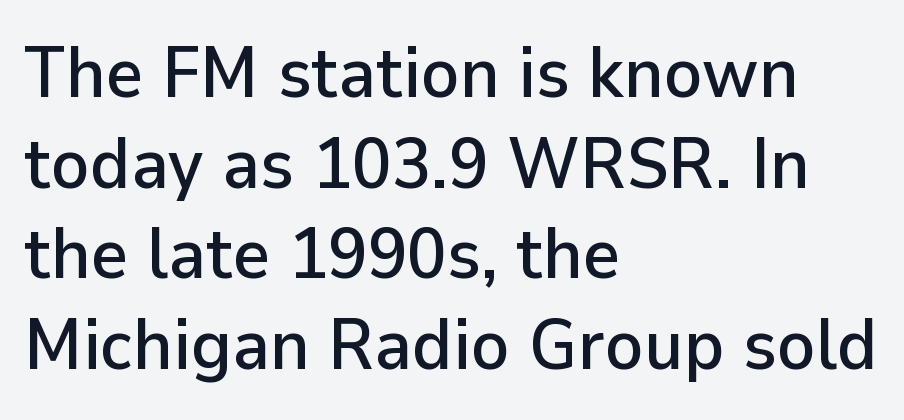
The image shows 72 px sans-serif type, upright; set left-aligned, normal line spacing (1.26x), normal letter spacing, not underlined; low stroke contrast and a medium x-height.
